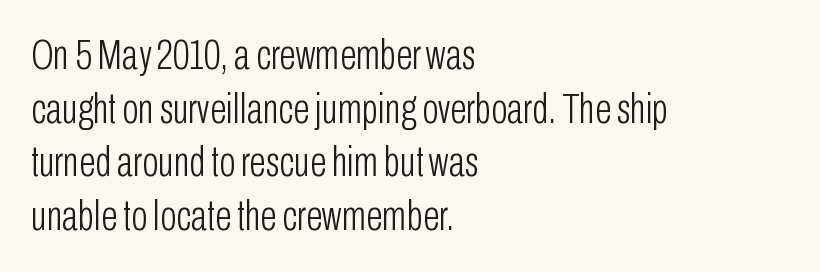
The image shows 43 px light, condensed sans-serif type, upright; set left-aligned, normal line spacing (1.25x), normal letter spacing, not underlined; low stroke contrast and a medium x-height.
